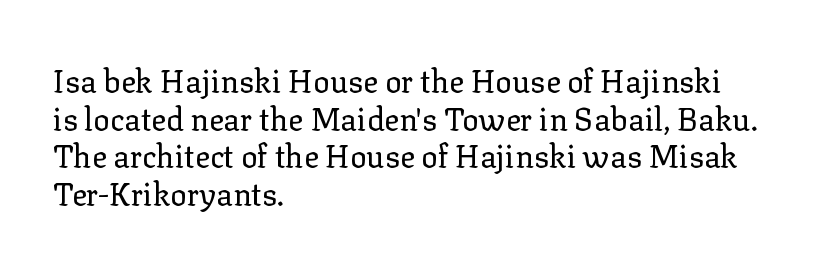
Q: Is the text bold? A: No.
Q: Is the text italic (slanted)? A: No, it is upright.
Q: Is the typeface a serif or a sans-serif typeface? A: Serif.
Q: Is the text underlined? A: No.
Q: How is the paragraph aligned? A: Left-aligned.
Q: Is the spacing between letters normal or unusually wide? A: Normal.
Q: Width (condensed, normal, or wide)? A: Normal.
Q: Stroke contrast? A: Low.
Q: x-height? A: Medium.
Q: Monospaced? A: No.
